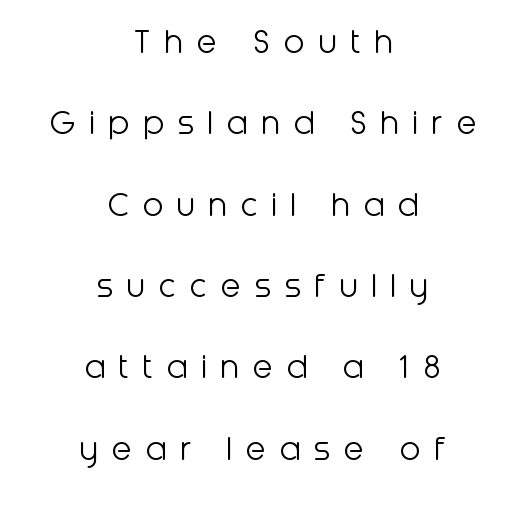
The image shows 38 px light sans-serif type, upright; set centered, loose line spacing (2.14x), unusually wide letter spacing (+0.34 em), not underlined; low stroke contrast and a medium x-height.
